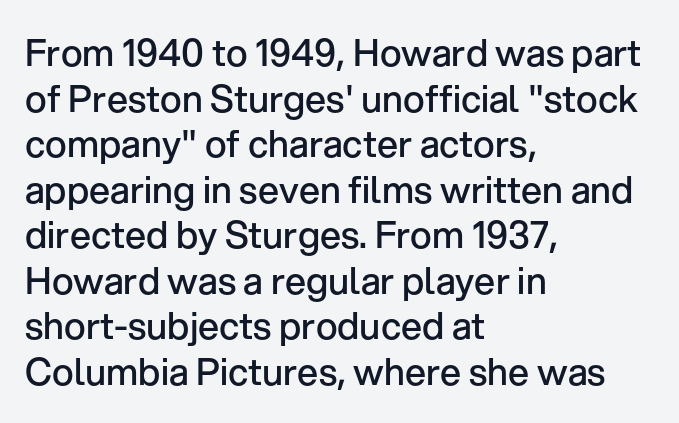
{"serif": "no", "italic": "no", "bold": "semi", "weight": "semibold", "width": "normal", "stroke_contrast": "low", "x_height": "medium", "monospaced": "no", "underline": "no", "align": "left", "line_spacing_ratio": 1.23, "letter_spacing": "normal", "letter_spacing_em": 0.0, "glyph_px": 37}
